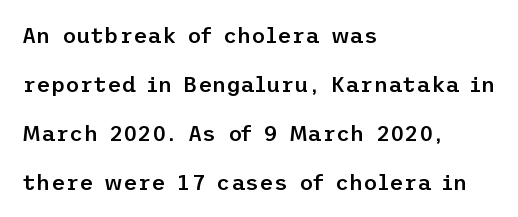
{"italic": "no", "bold": "semi", "underline": "no", "align": "left", "line_spacing": "loose", "line_spacing_ratio": 2.22, "letter_spacing": "normal", "letter_spacing_em": 0.0, "glyph_px": 22}
